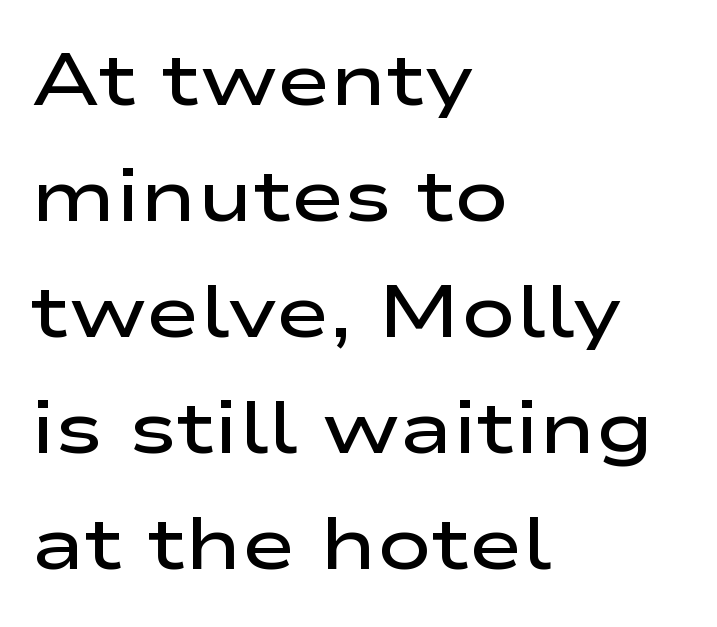
Which margin do the lines hug? The left one — the right edge is uneven. The rows are spaced the way most documents space them. The gap between lines stays unmarked. Here the glyphs are tracked normally, forming tight word shapes. The face used here is a sans, in the tradition of grotesques and geometrics. Do the characters align in a grid? No, the font is proportional.
